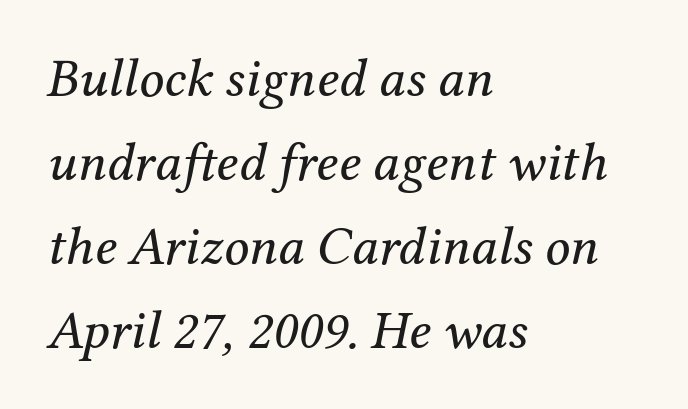
One-word summary of the alignment: left. Type without underlining. Compared with a typical body face, this is equally light or lighter still. Letter spacing: default.
